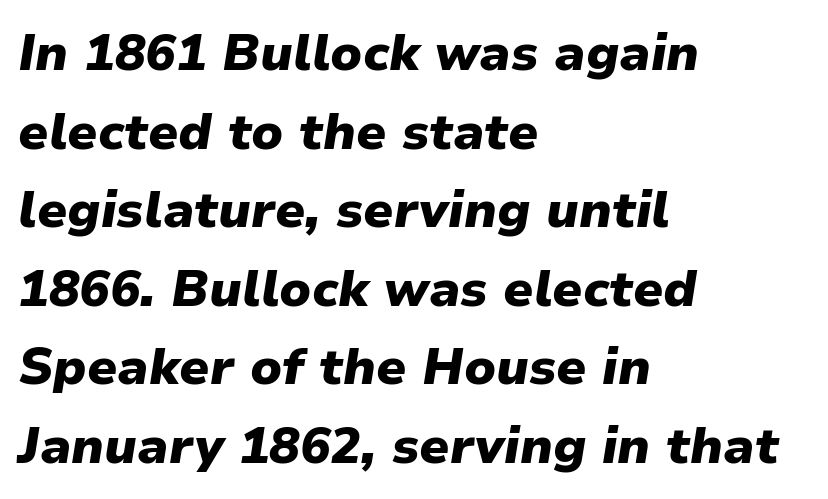
Q: Is the text bold? A: Yes.
Q: Is the text italic (slanted)? A: Yes, it leans right by about 9 degrees.
Q: Is the text underlined? A: No.
Q: How is the paragraph aligned? A: Left-aligned.
Q: Is the spacing between letters normal or unusually wide? A: Normal.
Q: Is the spacing between lines tight, normal or loose? A: Normal.
Q: Width (condensed, normal, or wide)? A: Normal.
Q: Stroke contrast? A: Low.
Q: x-height? A: Medium.
Q: Monospaced? A: No.
